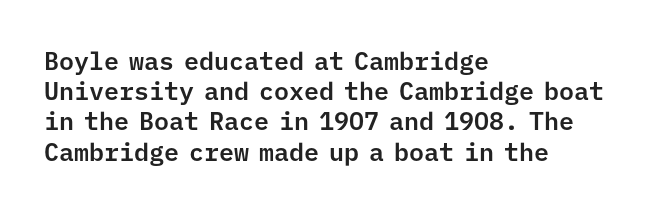
Standard letterfit; no display-style spreading of the glyphs. A typesetter would mark this as roman, not italic. Does the copy run flush right? No — it runs flush left. Words float on clear page, feet unadorned.
